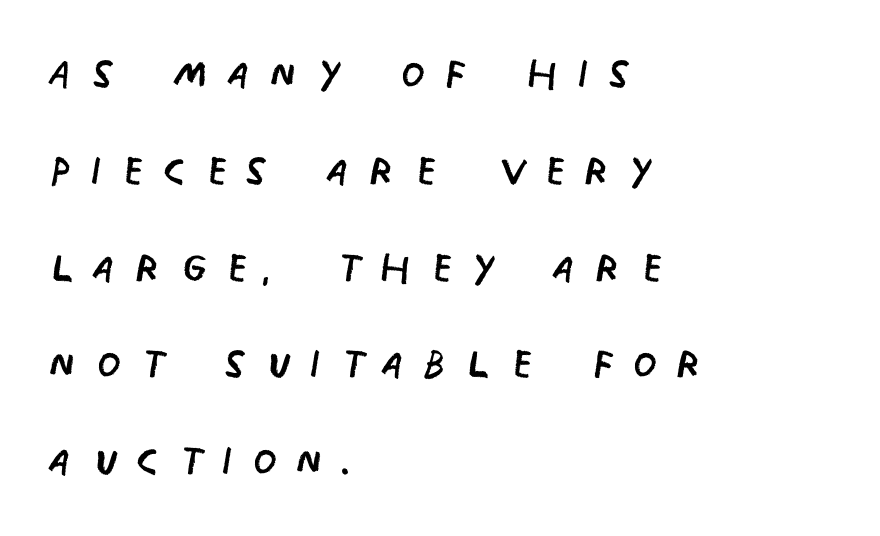
{"serif": "no", "bold": "no", "weight": "regular", "width": "condensed", "stroke_contrast": "low", "x_height": "large", "monospaced": "no", "underline": "no", "align": "left", "line_spacing_ratio": 1.76, "letter_spacing": "wide", "letter_spacing_em": 0.35, "glyph_px": 55}
